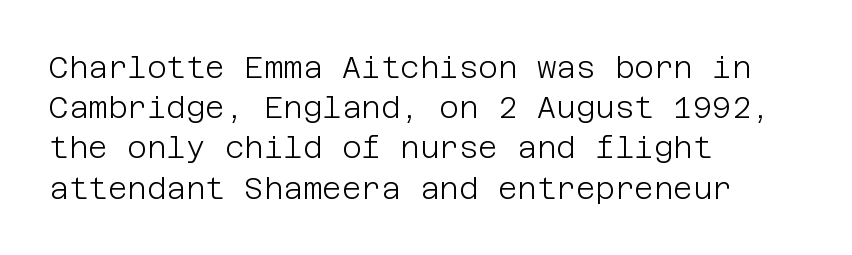
The image shows 30 px light sans-serif type, upright; set left-aligned, normal line spacing (1.34x), normal letter spacing, not underlined; low stroke contrast and a large x-height.
